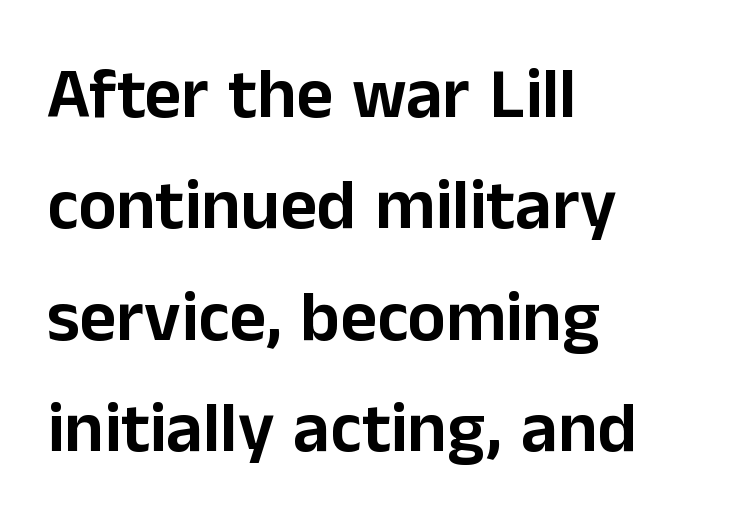
Q: Is the text italic (slanted)? A: No, it is upright.
Q: Is the typeface a serif or a sans-serif typeface? A: Sans-serif.
Q: Is the text underlined? A: No.
Q: How is the paragraph aligned? A: Left-aligned.
Q: Is the spacing between letters normal or unusually wide? A: Normal.
Q: Is the spacing between lines tight, normal or loose? A: Normal.
Q: Width (condensed, normal, or wide)? A: Normal.
Q: Stroke contrast? A: Low.
Q: x-height? A: Medium.
Q: Monospaced? A: No.
